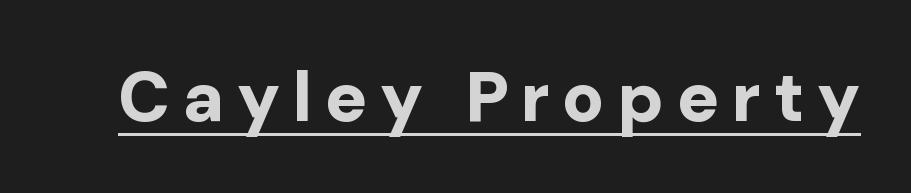
{"serif": "no", "italic": "no", "bold": "yes", "weight": "bold", "width": "normal", "stroke_contrast": "low", "x_height": "medium", "monospaced": "no", "underline": "yes", "glyph_px": 70}
